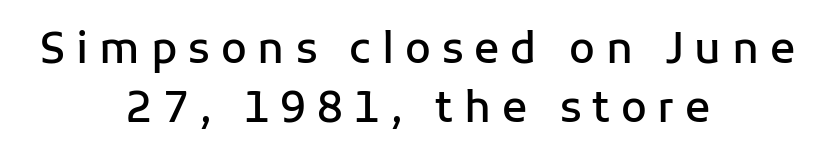
{"serif": "no", "italic": "no", "bold": "semi", "weight": "semibold", "width": "normal", "stroke_contrast": "low", "x_height": "medium", "monospaced": "no", "underline": "no", "align": "center", "line_spacing": "normal", "line_spacing_ratio": 1.4, "letter_spacing": "wide", "letter_spacing_em": 0.26, "glyph_px": 42}
